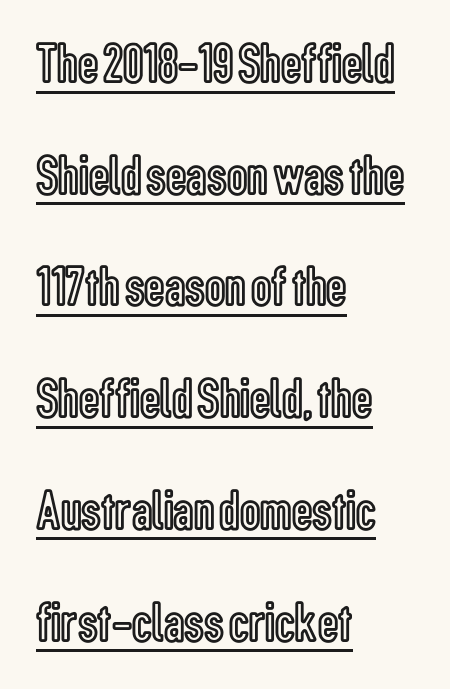
These lines are set flush left with a ragged right edge. Somebody hit Ctrl+U on this one — the words are underlined. The letters advance in unequal steps, a hallmark of proportional type. It's the straight-up-and-down kind of type. Look at the tracking — it's just the regular setting, nothing added.
